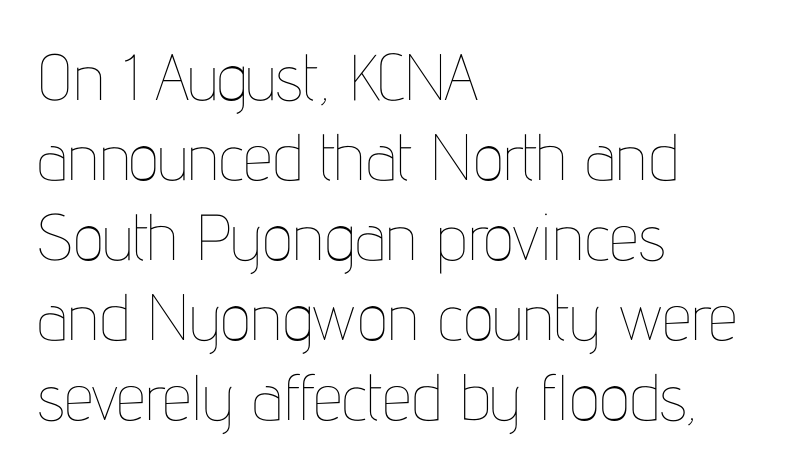
Upright lettering throughout. A typesetter would call this proportional, since set widths differ per character. The space directly below the letters is spotless. Glyph-to-glyph distance matches everyday printed text. No extra ink here — the face is not bold. Visually the block forms a straight wall on the left and a jagged coastline on the right.
